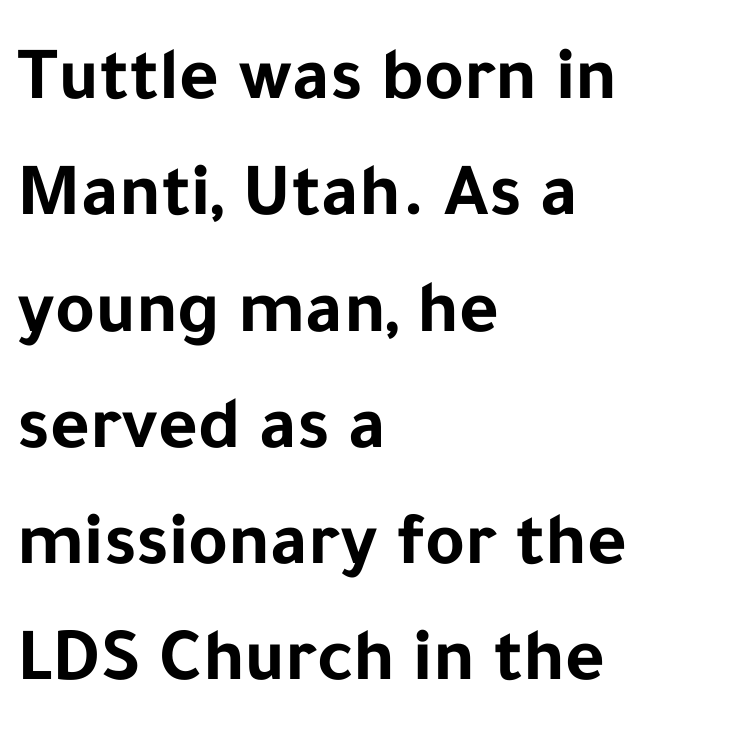
The image shows 76 px bold sans-serif type, upright; set left-aligned, normal line spacing (1.53x), normal letter spacing, not underlined; low stroke contrast and a medium x-height.
